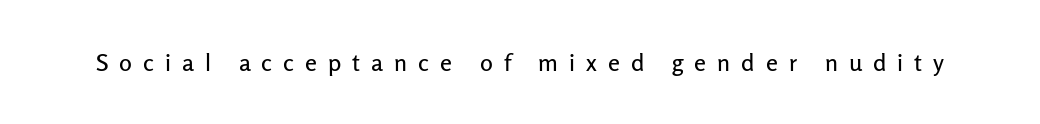
{"italic": "no", "underline": "no", "letter_spacing": "wide", "letter_spacing_em": 0.46, "glyph_px": 24}
